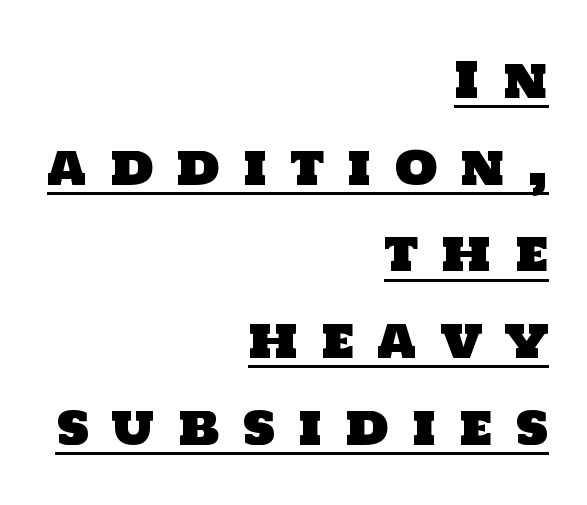
The image shows 49 px sans-serif type; set right-aligned, line spacing 1.77x, unusually wide letter spacing (+0.46 em), underlined; low stroke contrast and a large x-height.
